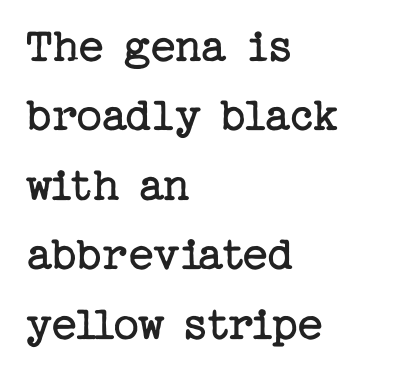
Serifs: yes, visible at the terminals of the letterforms. Nobody touched the tracking dial on this one. The designer left line spacing at the default. Beneath every word, the page is bare. Nope, not italic — everything's standing straight.
